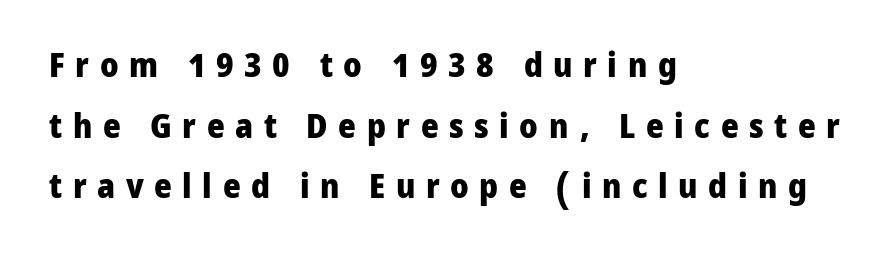
The image shows 34 px heavy sans-serif type, upright; set left-aligned, line spacing 1.78x, unusually wide letter spacing (+0.31 em), not underlined; low stroke contrast and a medium x-height.
